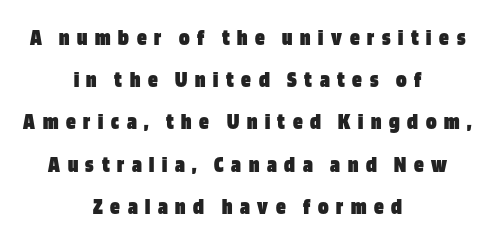
The image shows 24 px bold type, upright; set centered, line spacing 1.76x, unusually wide letter spacing (+0.32 em), not underlined.
